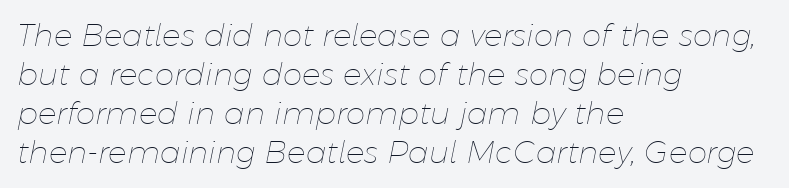
{"italic": "yes", "lean": "right", "slant_degrees": 11, "bold": "no", "weight": "thin", "width": "normal", "stroke_contrast": "low", "x_height": "medium", "monospaced": "no", "underline": "no", "align": "left", "line_spacing": "normal", "line_spacing_ratio": 1.26, "letter_spacing": "normal", "letter_spacing_em": 0.0, "glyph_px": 31}
